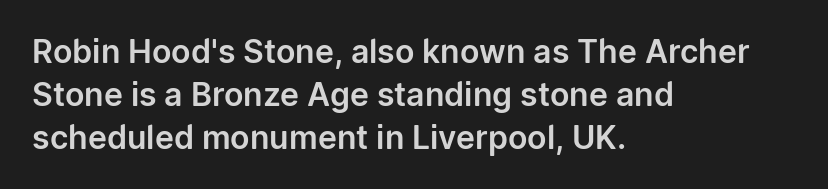
Q: Is the text italic (slanted)? A: No, it is upright.
Q: Is the typeface a serif or a sans-serif typeface? A: Sans-serif.
Q: Is the text underlined? A: No.
Q: How is the paragraph aligned? A: Left-aligned.
Q: Is the spacing between letters normal or unusually wide? A: Normal.
Q: Is the spacing between lines tight, normal or loose? A: Normal.
Q: Width (condensed, normal, or wide)? A: Normal.
Q: Stroke contrast? A: Low.
Q: x-height? A: Medium.
Q: Monospaced? A: No.
